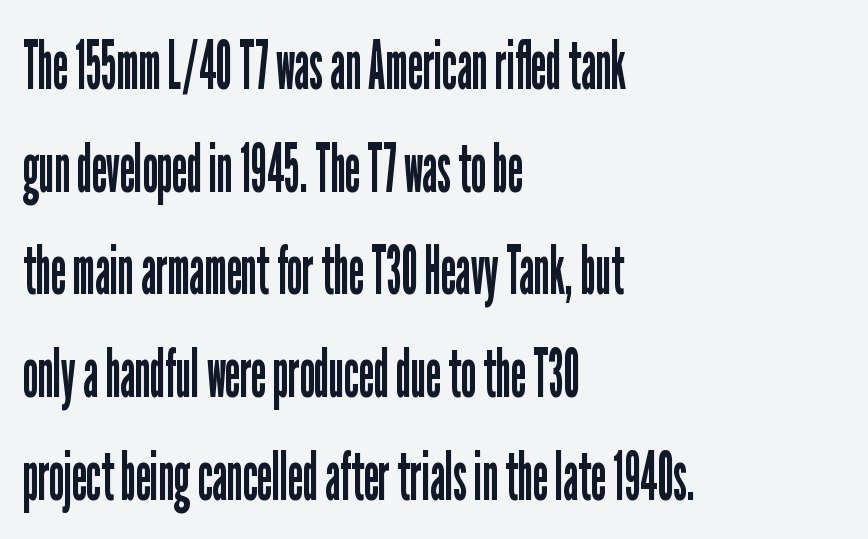
{"serif": "no", "italic": "no", "bold": "no", "weight": "regular", "width": "condensed", "stroke_contrast": "low", "x_height": "medium", "monospaced": "no", "underline": "no", "align": "left", "line_spacing": "normal", "line_spacing_ratio": 1.51, "letter_spacing": "normal", "letter_spacing_em": 0.0, "glyph_px": 68}
